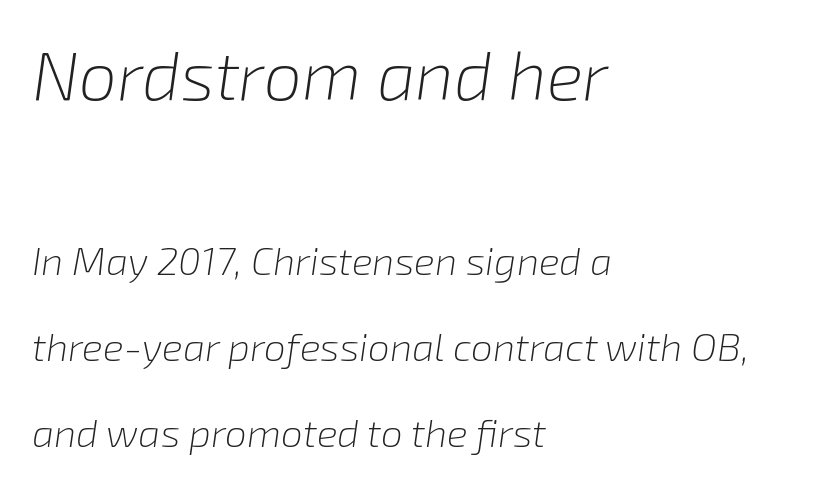
Q: Is the text bold? A: No.
Q: Is the text italic (slanted)? A: Yes, it leans right by about 8 degrees.
Q: Is the text underlined? A: No.
Q: How is the paragraph aligned? A: Left-aligned.
Q: Is the spacing between letters normal or unusually wide? A: Normal.
Q: Is the spacing between lines tight, normal or loose? A: Loose.
Q: Which block of text is set in a larger size, the first (top) or the second (bottom)? A: The first (top) one.
Q: Width (condensed, normal, or wide)? A: Normal.
Q: Stroke contrast? A: Low.
Q: x-height? A: Medium.
Q: Monospaced? A: No.
